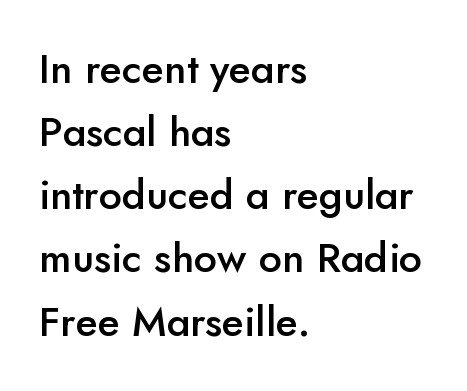
The rendering uses natural spacing where letterforms have individual widths. Each line starts at the same left margin while the right side varies. Does the leading feel generous? No, just average. Glance below the letters and you will spot only blank space. A roman cut, with each character standing at attention. Observe the absence of serifs on each vertical stroke in this sample.
